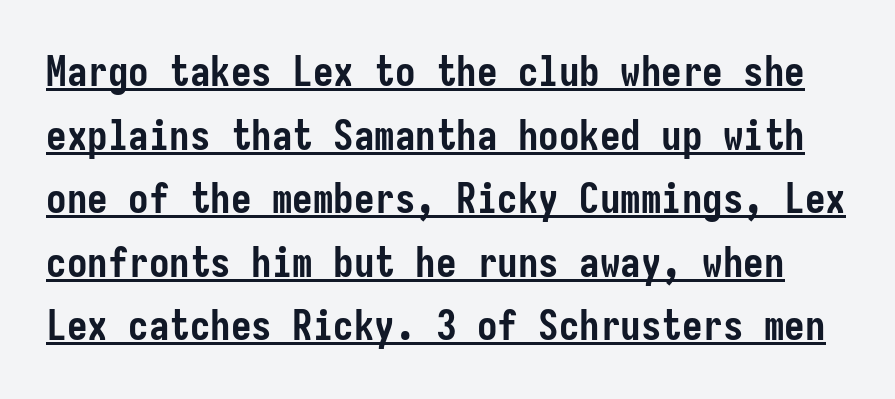
In terms of letterform style, serifs are entirely absent. Regarding leading, the lines here are spaced in the standard way. Underline: present. Ascenders rise straight up at ninety degrees.
